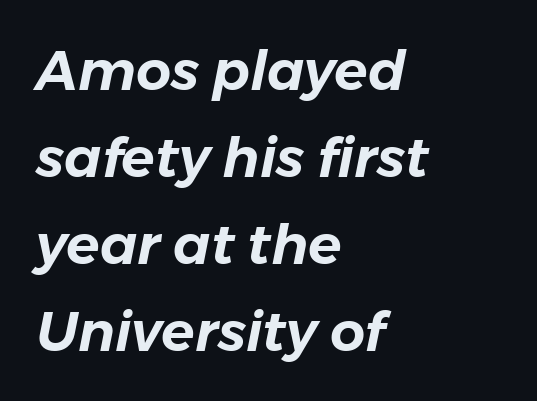
Q: Is the text italic (slanted)? A: Yes, it leans right by about 11 degrees.
Q: Is the text underlined? A: No.
Q: How is the paragraph aligned? A: Left-aligned.
Q: Is the spacing between letters normal or unusually wide? A: Normal.
Q: Is the spacing between lines tight, normal or loose? A: Normal.
Q: Width (condensed, normal, or wide)? A: Normal.
Q: Stroke contrast? A: Low.
Q: x-height? A: Medium.
Q: Monospaced? A: No.
